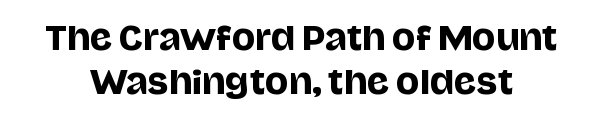
Decoration check: the copy has no underline. Serif or sans? Sans — the stroke terminals are bare. Spacing verdict: proportional, widths tailored to each character. No extra tracking has been applied to these lines. Rows of type keep a routine distance in the vertical direction.
